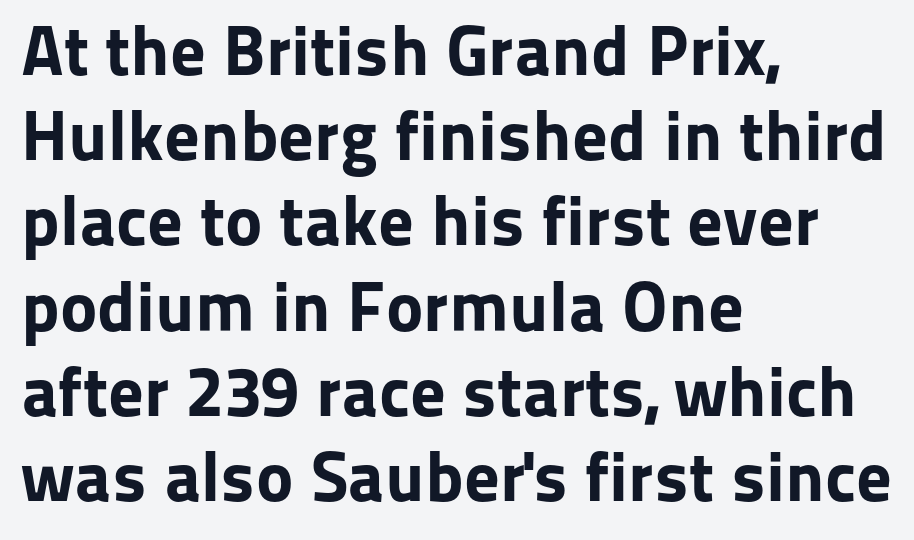
The rendering uses natural spacing where letterforms have individual widths. In terms of letterspacing, this is plain default setting. The font family rendered here belongs to the sans-serif group. Summary of weight: heavy, a full bold. The strip under each line holds only bare page. Typeset ragged right — the left edge is the straight one.
